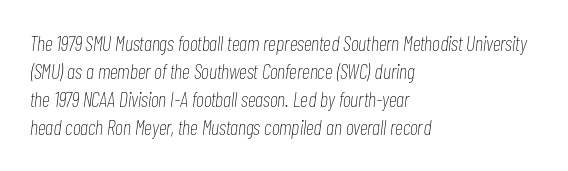
The image shows 21 px text type, italic (leaning right); set left-aligned, normal line spacing (1.34x), normal letter spacing, not underlined.
